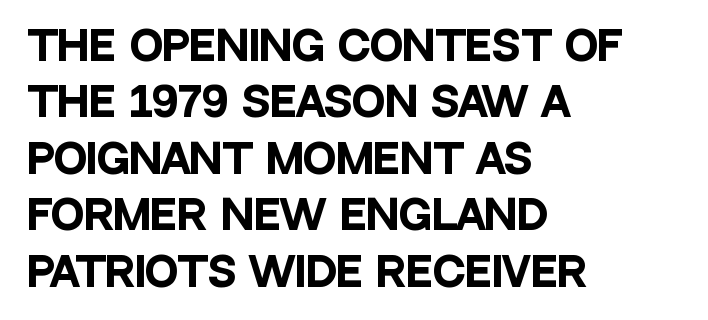
{"serif": "no", "italic": "no", "bold": "yes", "weight": "heavy", "width": "condensed", "stroke_contrast": "low", "x_height": "large", "monospaced": "no", "underline": "no", "align": "left", "line_spacing": "normal", "line_spacing_ratio": 1.41, "letter_spacing": "normal", "letter_spacing_em": 0.0, "glyph_px": 40}
